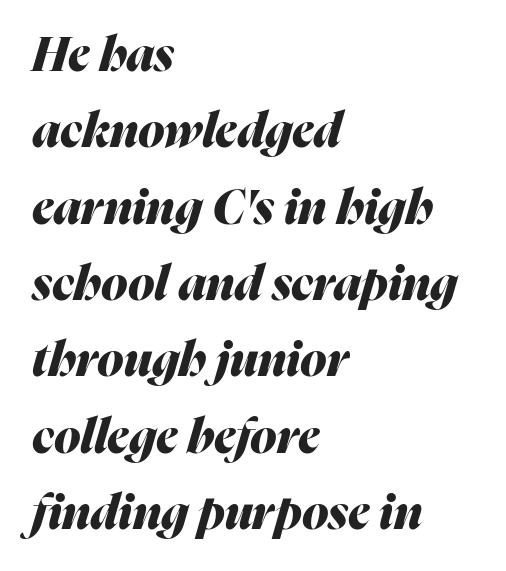
Q: Is the text bold? A: Yes.
Q: Is the text italic (slanted)? A: Yes, it leans right by about 16 degrees.
Q: Is the text underlined? A: No.
Q: How is the paragraph aligned? A: Left-aligned.
Q: Is the spacing between letters normal or unusually wide? A: Normal.
Q: Is the spacing between lines tight, normal or loose? A: Normal.
Q: Width (condensed, normal, or wide)? A: Normal.
Q: Stroke contrast? A: Medium.
Q: x-height? A: Medium.
Q: Monospaced? A: No.
